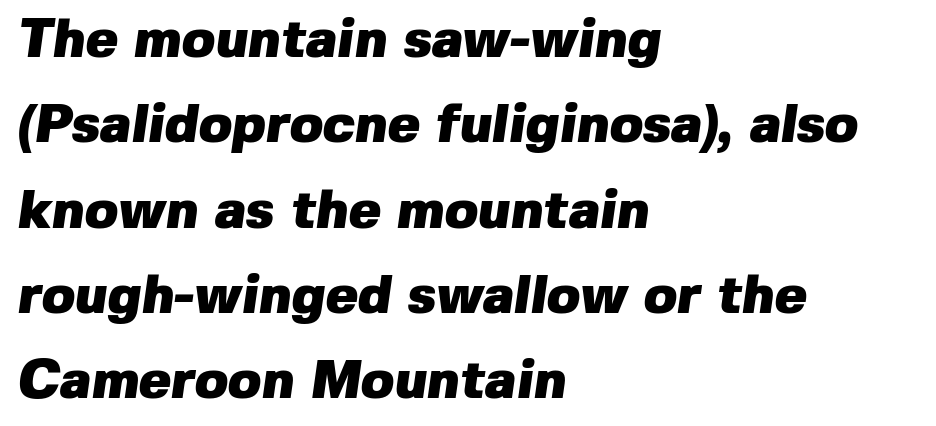
Q: Is the text bold? A: Yes.
Q: Is the typeface a serif or a sans-serif typeface? A: Sans-serif.
Q: Is the text underlined? A: No.
Q: How is the paragraph aligned? A: Left-aligned.
Q: Is the spacing between letters normal or unusually wide? A: Normal.
Q: Is the spacing between lines tight, normal or loose? A: Normal.
Q: Width (condensed, normal, or wide)? A: Normal.
Q: Stroke contrast? A: Low.
Q: x-height? A: Medium.
Q: Monospaced? A: No.
